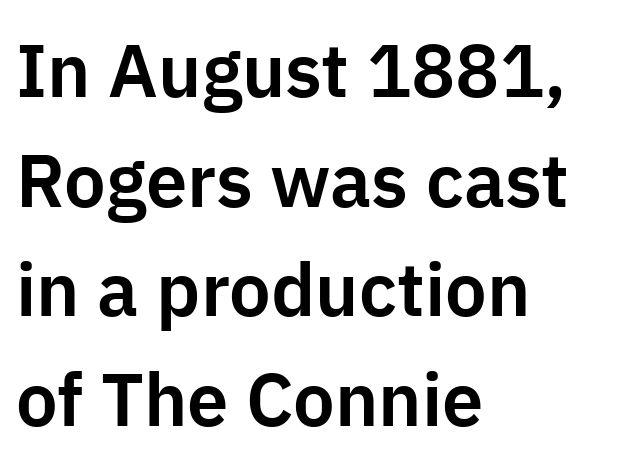
The image shows 74 px sans-serif type, upright; set left-aligned, normal line spacing (1.48x), normal letter spacing, not underlined; low stroke contrast and a medium x-height.
